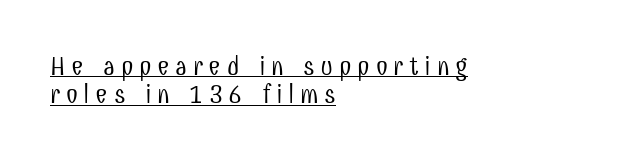
The image shows 27 px text type, upright; set left-aligned, tight line spacing (1.05x), unusually wide letter spacing (+0.21 em), underlined.
